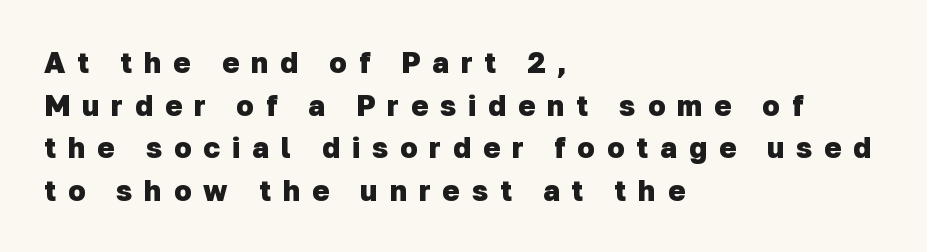
The image shows 29 px heavy sans-serif type; set left-aligned, normal line spacing (1.47x), unusually wide letter spacing (+0.41 em), not underlined; low stroke contrast and a medium x-height.
